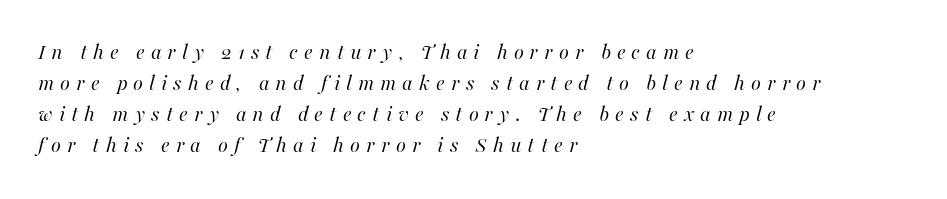
{"italic": "yes", "lean": "right", "slant_degrees": 16, "bold": "no", "underline": "no", "align": "left", "line_spacing": "normal", "line_spacing_ratio": 1.35, "letter_spacing": "wide", "letter_spacing_em": 0.26, "glyph_px": 23}
